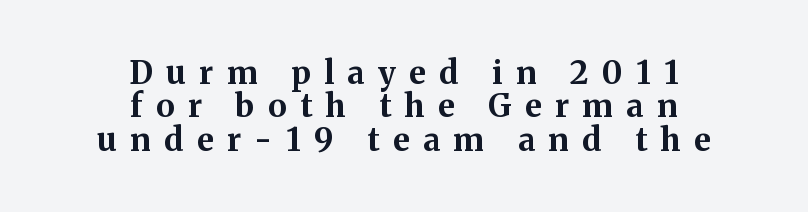
Q: Is the text bold? A: Yes.
Q: Is the text italic (slanted)? A: No, it is upright.
Q: Is the typeface a serif or a sans-serif typeface? A: Serif.
Q: Is the text underlined? A: No.
Q: How is the paragraph aligned? A: Centered.
Q: Is the spacing between letters normal or unusually wide? A: Unusually wide.
Q: Is the spacing between lines tight, normal or loose? A: Tight.
Q: Width (condensed, normal, or wide)? A: Normal.
Q: Stroke contrast? A: Medium.
Q: x-height? A: Medium.
Q: Monospaced? A: No.
